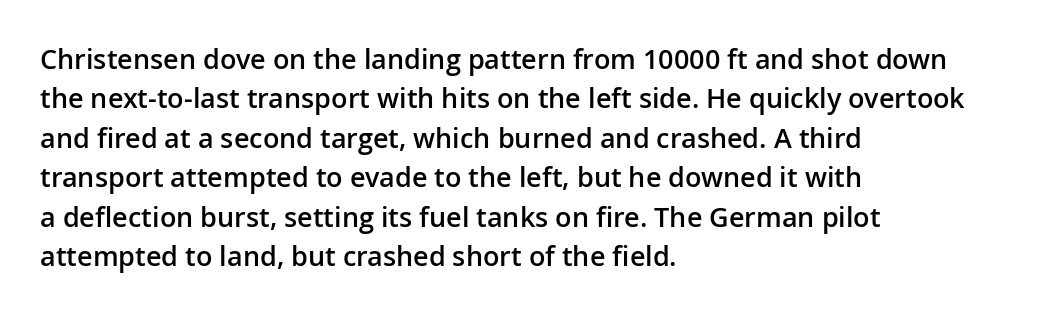
The image shows 27 px text type, upright; set left-aligned, normal line spacing (1.46x), normal letter spacing, not underlined.
